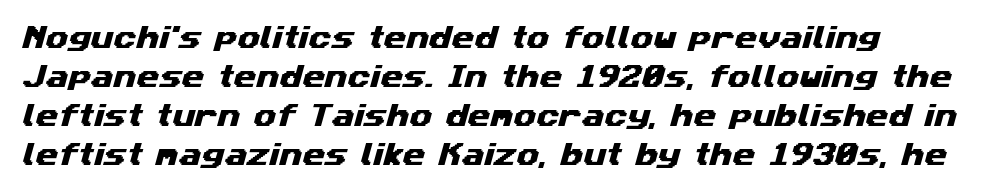
Q: Is the text underlined? A: No.
Q: Is the spacing between letters normal or unusually wide? A: Normal.
Q: Is the spacing between lines tight, normal or loose? A: Normal.
